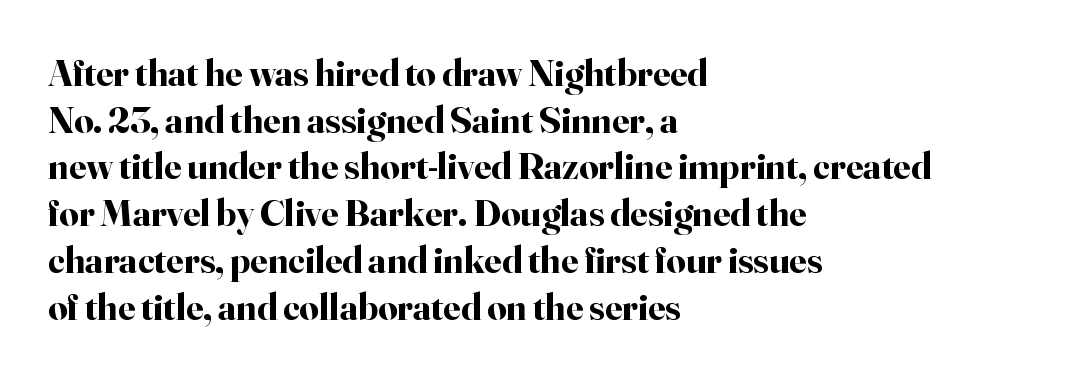
Q: Is the text bold? A: Yes.
Q: Is the text italic (slanted)? A: No, it is upright.
Q: Is the typeface a serif or a sans-serif typeface? A: Serif.
Q: Is the text underlined? A: No.
Q: How is the paragraph aligned? A: Left-aligned.
Q: Is the spacing between letters normal or unusually wide? A: Normal.
Q: Width (condensed, normal, or wide)? A: Normal.
Q: Stroke contrast? A: High.
Q: x-height? A: Small.
Q: Monospaced? A: No.
